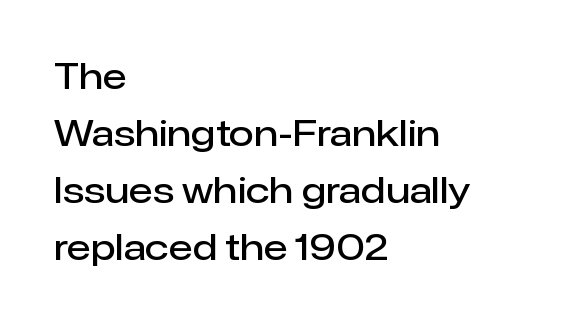
The image shows 36 px semibold sans-serif type, upright; set left-aligned, normal line spacing (1.58x), normal letter spacing, not underlined; low stroke contrast and a medium x-height.
